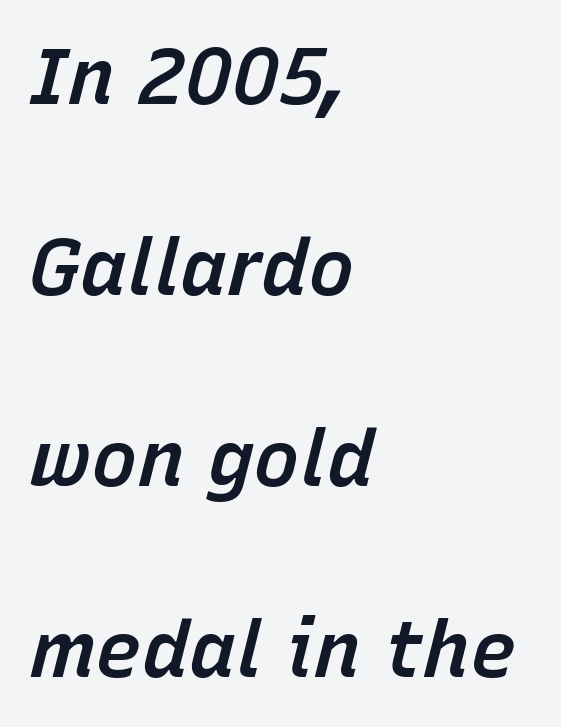
Q: Is the text bold? A: Semi-bold.
Q: Is the text italic (slanted)? A: Yes, it leans right by about 15 degrees.
Q: Is the text underlined? A: No.
Q: How is the paragraph aligned? A: Left-aligned.
Q: Is the spacing between letters normal or unusually wide? A: Normal.
Q: Is the spacing between lines tight, normal or loose? A: Loose.
Q: Width (condensed, normal, or wide)? A: Normal.
Q: Stroke contrast? A: Low.
Q: x-height? A: Medium.
Q: Monospaced? A: No.
